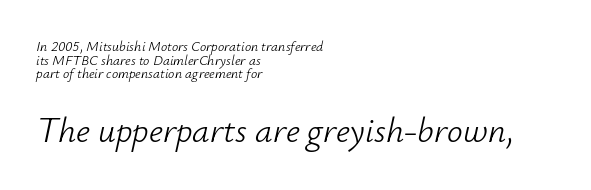
Q: Is the text bold? A: No.
Q: Is the text italic (slanted)? A: Yes, it leans right by about 12 degrees.
Q: Is the text underlined? A: No.
Q: How is the paragraph aligned? A: Left-aligned.
Q: Is the spacing between letters normal or unusually wide? A: Normal.
Q: Is the spacing between lines tight, normal or loose? A: Tight.
Q: Which block of text is set in a larger size, the first (top) or the second (bottom)? A: The second (bottom) one.
Q: Width (condensed, normal, or wide)? A: Normal.
Q: Stroke contrast? A: Low.
Q: x-height? A: Small.
Q: Monospaced? A: No.
